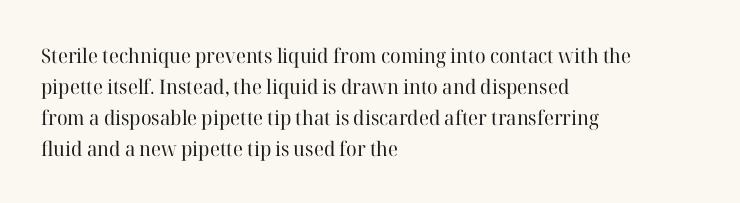
The image shows 20 px text type, upright; set left-aligned, normal line spacing (1.55x), normal letter spacing, not underlined.
